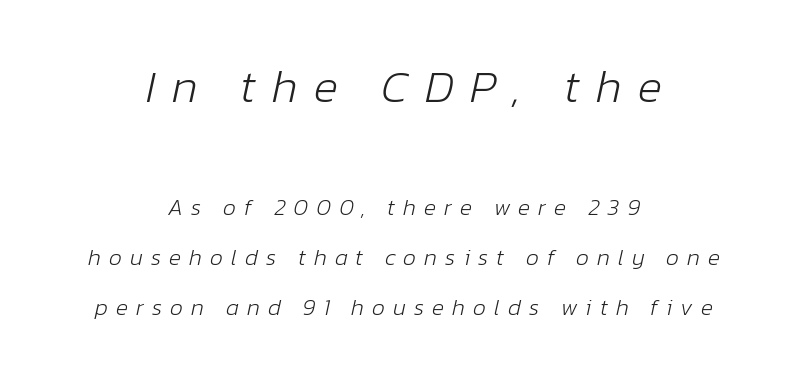
The image shows 46 px light type, italic (leaning right); set centered, loose line spacing (2.19x), unusually wide letter spacing (+0.35 em), not underlined; the first (top) block is 2.0x larger; low stroke contrast and a medium x-height.
